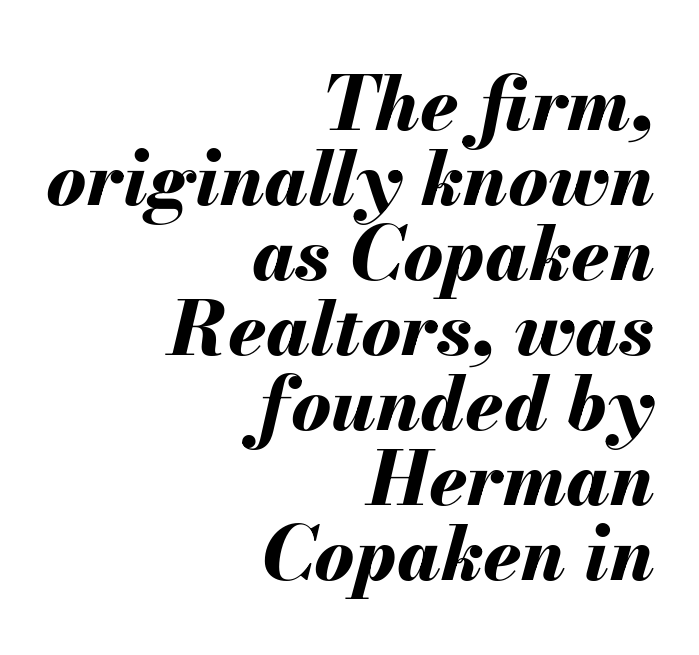
Q: Is the text bold? A: Yes.
Q: Is the text italic (slanted)? A: Yes, it leans right by about 13 degrees.
Q: Is the text underlined? A: No.
Q: How is the paragraph aligned? A: Right-aligned.
Q: Is the spacing between letters normal or unusually wide? A: Normal.
Q: Is the spacing between lines tight, normal or loose? A: Tight.
Q: Width (condensed, normal, or wide)? A: Normal.
Q: Stroke contrast? A: Medium.
Q: x-height? A: Small.
Q: Monospaced? A: No.
